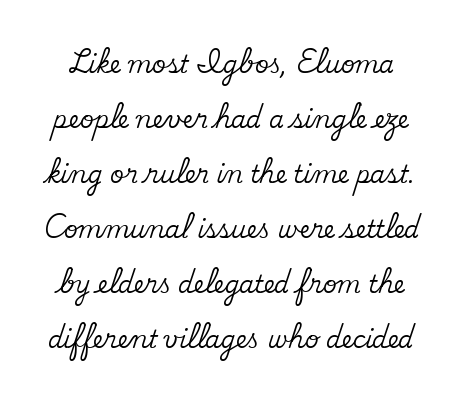
The image shows 24 px text type; set loose line spacing (2.29x), normal letter spacing, not underlined.
